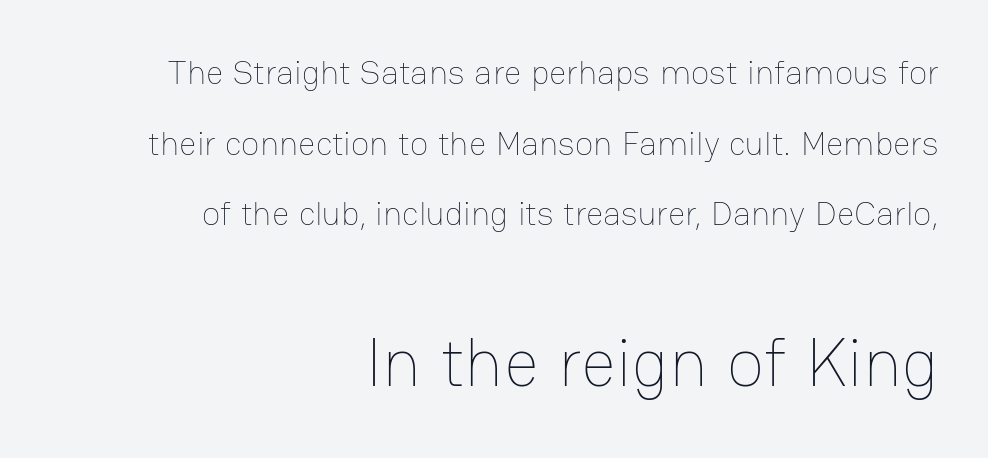
{"italic": "no", "bold": "no", "weight": "thin", "width": "normal", "stroke_contrast": "low", "x_height": "medium", "monospaced": "no", "underline": "no", "align": "right", "line_spacing": "loose", "line_spacing_ratio": 2.08, "letter_spacing": "normal", "letter_spacing_em": 0.0, "larger_block": "second", "size_ratio": 2.03, "glyph_px": 69}
